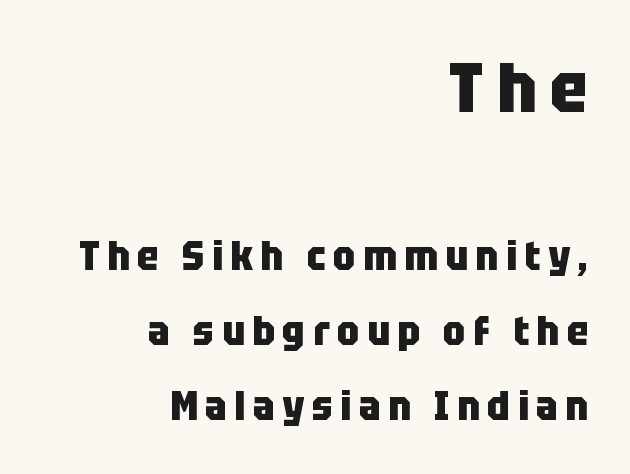
{"serif": "no", "italic": "no", "bold": "yes", "weight": "heavy", "width": "condensed", "stroke_contrast": "low", "x_height": "large", "monospaced": "no", "underline": "no", "align": "right", "line_spacing_ratio": 1.88, "larger_block": "first", "size_ratio": 1.75, "glyph_px": 70}
